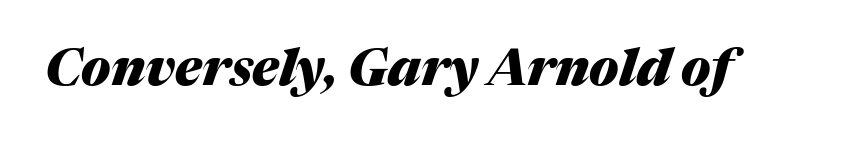
This sample uses an oblique cut, with every glyph tilted off the vertical. Stroke thickness is high; the sample reads as a true bold. Honestly, there is no underline to notice here at all. Spacing verdict: proportional, widths tailored to each character.
